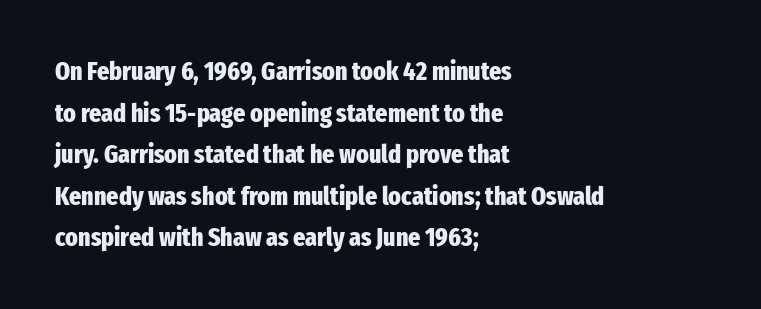
{"italic": "no", "bold": "yes", "underline": "no", "align": "left", "line_spacing": "normal", "line_spacing_ratio": 1.6, "letter_spacing": "normal", "letter_spacing_em": 0.0, "glyph_px": 26}
